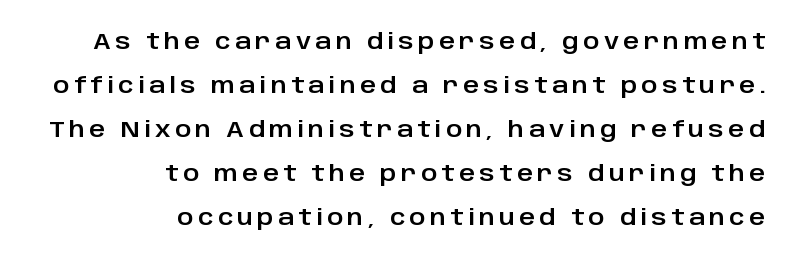
{"italic": "no", "underline": "no", "align": "right", "line_spacing": "loose", "line_spacing_ratio": 2.0, "letter_spacing": "wide", "letter_spacing_em": 0.2, "glyph_px": 22}
